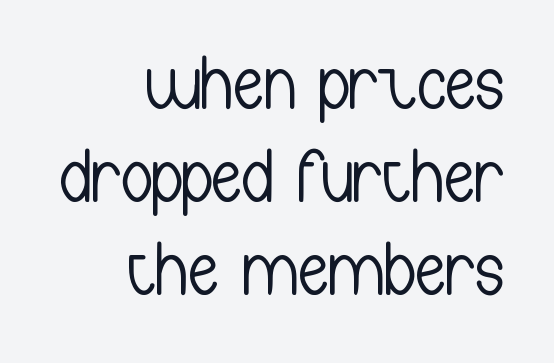
A typesetter would call this proportional, since set widths differ per character. The passage shown is typeset with a sans-serif family. Tall strokes in this sample are plumb rather than angled. This rendering leaves character spacing at its baseline value. The gap between lines stays unmarked. Typeset ragged left — the right edge is the straight one.
